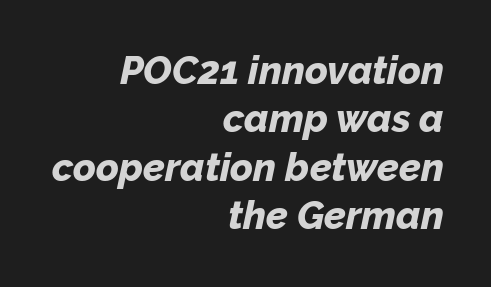
Q: Is the text bold? A: Yes.
Q: Is the text italic (slanted)? A: Yes, it leans right by about 12 degrees.
Q: Is the text underlined? A: No.
Q: How is the paragraph aligned? A: Right-aligned.
Q: Is the spacing between letters normal or unusually wide? A: Normal.
Q: Width (condensed, normal, or wide)? A: Normal.
Q: Stroke contrast? A: Low.
Q: x-height? A: Medium.
Q: Monospaced? A: No.
